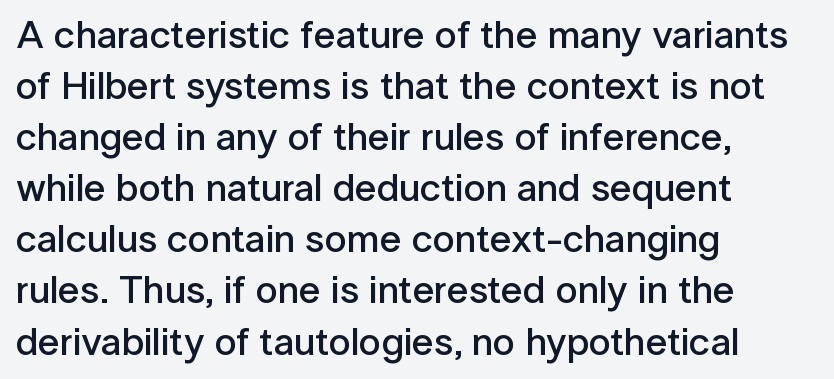
{"serif": "no", "italic": "no", "bold": "semi", "weight": "semibold", "width": "normal", "stroke_contrast": "low", "x_height": "medium", "monospaced": "no", "underline": "no", "align": "left", "line_spacing": "normal", "line_spacing_ratio": 1.31, "letter_spacing": "normal", "letter_spacing_em": 0.0, "glyph_px": 39}
